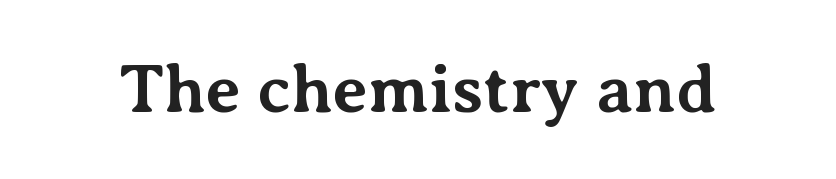
The characters display serif detailing at their extremities. The type sits square on the baseline with zero lean. This sample has the flowing, uneven cadence of proportional lettering. A typesetter would call this zero additional tracking.
